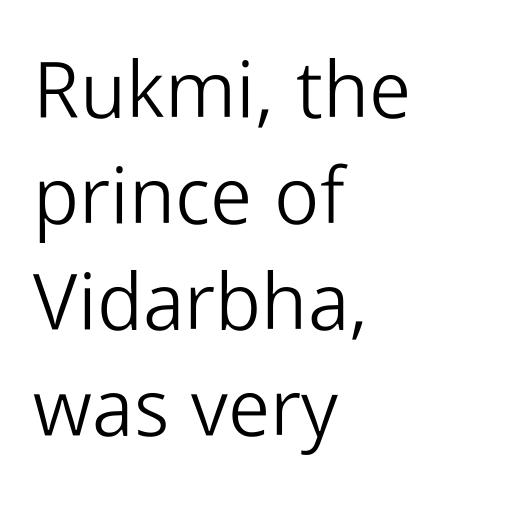
Q: Is the text bold? A: No.
Q: Is the text italic (slanted)? A: No, it is upright.
Q: Is the typeface a serif or a sans-serif typeface? A: Sans-serif.
Q: Is the text underlined? A: No.
Q: How is the paragraph aligned? A: Left-aligned.
Q: Is the spacing between letters normal or unusually wide? A: Normal.
Q: Is the spacing between lines tight, normal or loose? A: Normal.
Q: Width (condensed, normal, or wide)? A: Normal.
Q: Stroke contrast? A: Low.
Q: x-height? A: Medium.
Q: Monospaced? A: No.
